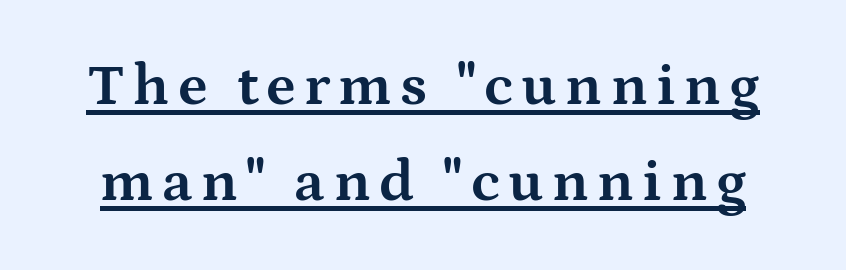
{"serif": "yes", "italic": "no", "bold": "yes", "weight": "bold", "width": "wide", "stroke_contrast": "medium", "x_height": "medium", "monospaced": "no", "underline": "yes", "line_spacing": "normal", "line_spacing_ratio": 1.63, "glyph_px": 59}
